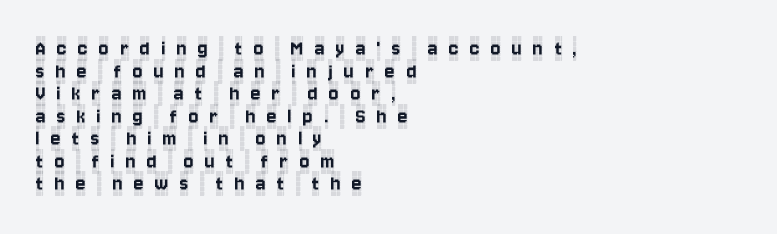
{"italic": "no", "underline": "no", "align": "left", "line_spacing": "tight", "line_spacing_ratio": 0.98, "letter_spacing": "wide", "letter_spacing_em": 0.49, "glyph_px": 23}
